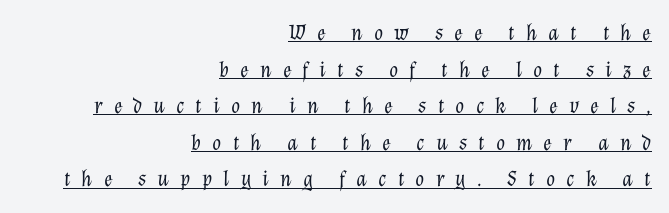
The image shows 23 px text type, italic (leaning right); set right-aligned, normal line spacing (1.59x), unusually wide letter spacing (+0.48 em), underlined.
